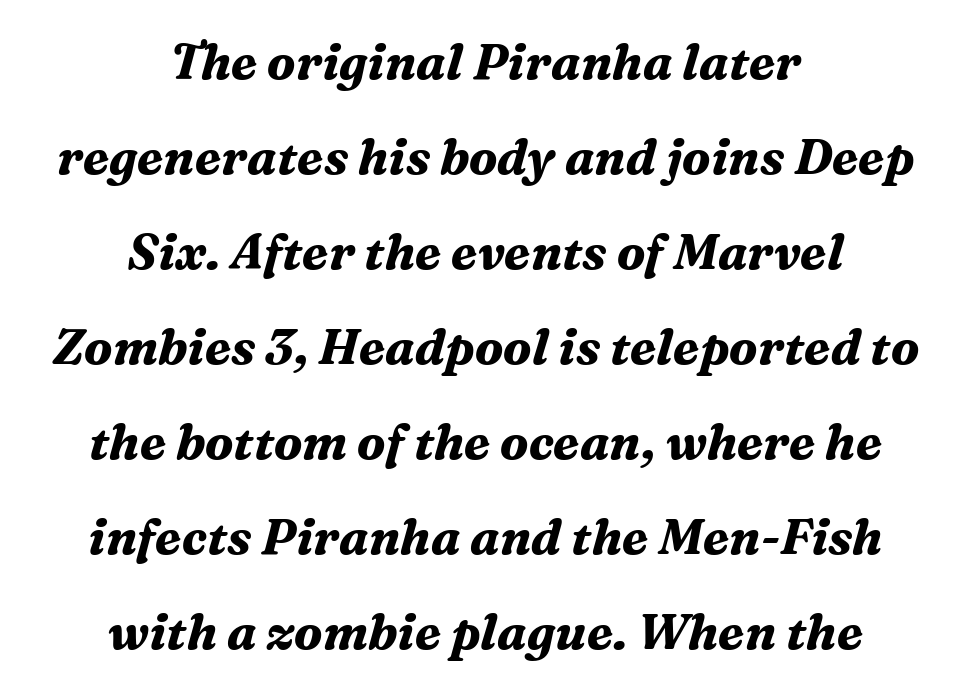
{"serif": "yes", "italic": "yes", "lean": "right", "slant_degrees": 16, "bold": "yes", "weight": "bold", "width": "normal", "stroke_contrast": "medium", "x_height": "medium", "monospaced": "no", "underline": "no", "align": "center", "line_spacing": "loose", "line_spacing_ratio": 1.94, "letter_spacing": "normal", "letter_spacing_em": 0.0, "glyph_px": 49}
